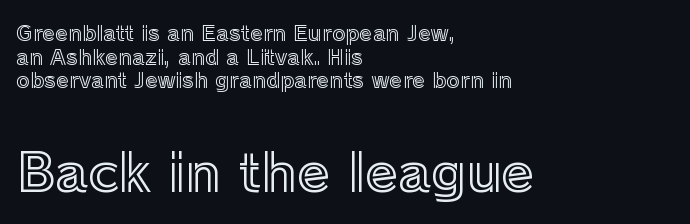
Q: Is the text italic (slanted)? A: No, it is upright.
Q: Is the text underlined? A: No.
Q: How is the paragraph aligned? A: Left-aligned.
Q: Is the spacing between letters normal or unusually wide? A: Normal.
Q: Is the spacing between lines tight, normal or loose? A: Tight.
Q: Which block of text is set in a larger size, the first (top) or the second (bottom)? A: The second (bottom) one.
Q: Width (condensed, normal, or wide)? A: Normal.
Q: x-height? A: Medium.
Q: Monospaced? A: No.
